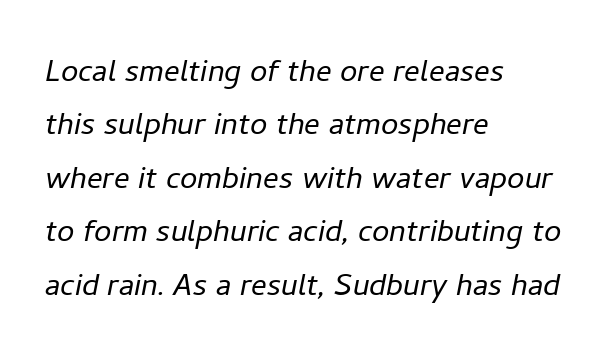
Q: Is the text bold? A: No.
Q: Is the text italic (slanted)? A: Yes, it leans right by about 11 degrees.
Q: Is the text underlined? A: No.
Q: How is the paragraph aligned? A: Left-aligned.
Q: Is the spacing between letters normal or unusually wide? A: Normal.
Q: Is the spacing between lines tight, normal or loose? A: Normal.
Q: Width (condensed, normal, or wide)? A: Normal.
Q: Stroke contrast? A: Low.
Q: x-height? A: Medium.
Q: Monospaced? A: No.
